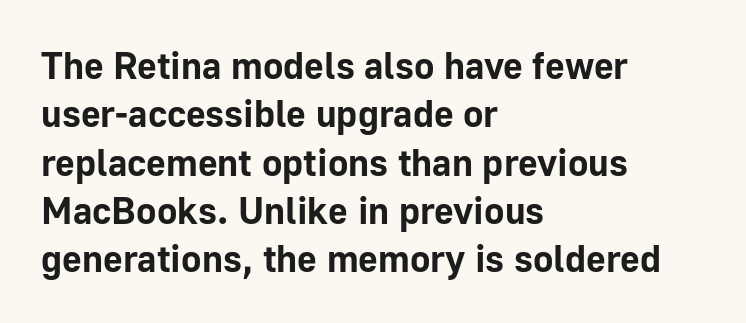
Q: Is the text bold? A: Yes.
Q: Is the text italic (slanted)? A: No, it is upright.
Q: Is the typeface a serif or a sans-serif typeface? A: Sans-serif.
Q: Is the text underlined? A: No.
Q: How is the paragraph aligned? A: Left-aligned.
Q: Is the spacing between letters normal or unusually wide? A: Normal.
Q: Is the spacing between lines tight, normal or loose? A: Normal.
Q: Width (condensed, normal, or wide)? A: Normal.
Q: Stroke contrast? A: Low.
Q: x-height? A: Medium.
Q: Monospaced? A: No.
